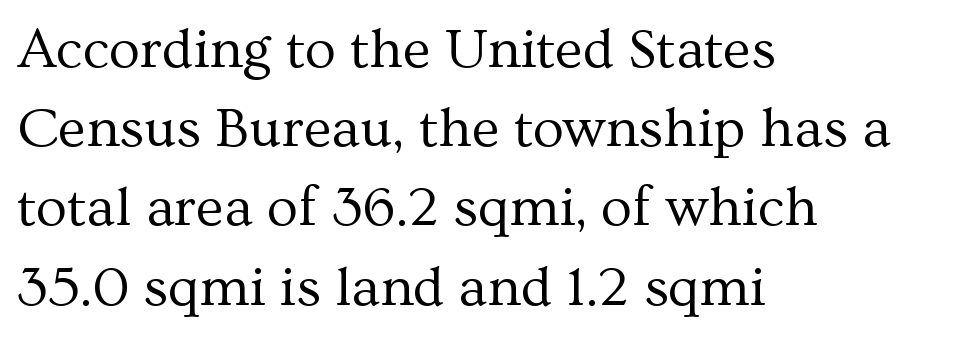
Q: Is the text bold? A: No.
Q: Is the text italic (slanted)? A: No, it is upright.
Q: Is the typeface a serif or a sans-serif typeface? A: Serif.
Q: Is the text underlined? A: No.
Q: How is the paragraph aligned? A: Left-aligned.
Q: Is the spacing between letters normal or unusually wide? A: Normal.
Q: Is the spacing between lines tight, normal or loose? A: Normal.
Q: Width (condensed, normal, or wide)? A: Normal.
Q: Stroke contrast? A: Medium.
Q: x-height? A: Medium.
Q: Monospaced? A: No.
